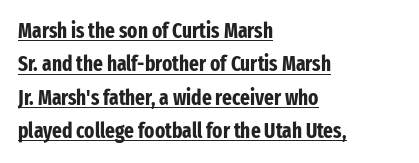
Visually the block forms a straight wall on the left and a jagged coastline on the right. Caption: standard tracking, unaltered. The typography opts for an upright posture over an oblique one. This block has exactly the height ordinary leading produces. Strong, thick strokes mark this as bold type. Like a heading marked for emphasis, these lines bear an underscore.
